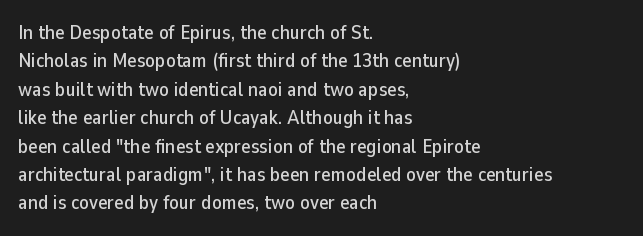
The image shows 20 px text type, upright; set left-aligned, normal line spacing (1.42x), normal letter spacing, not underlined.
